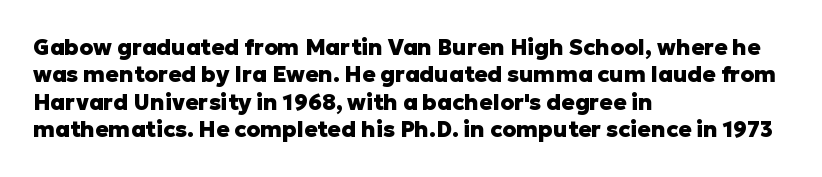
The image shows 22 px bold type, upright; set left-aligned, line spacing 1.24x, normal letter spacing, not underlined.
